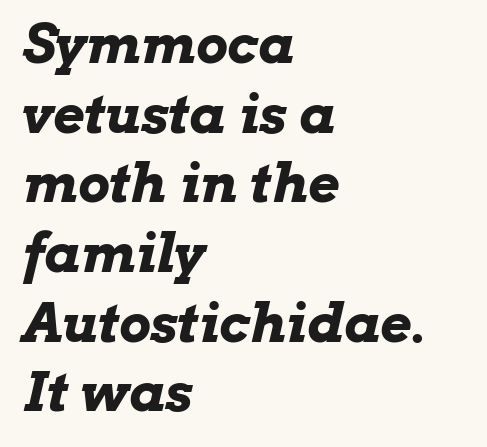
Varying glyph widths throughout — classic text-font behaviour. Descenders hang freely into open space. The lines in this sample share a left origin and differ only in where they stop. You could call the tracking neutral — neither tight nor loose. The strokes are fattened all the way to bold.
